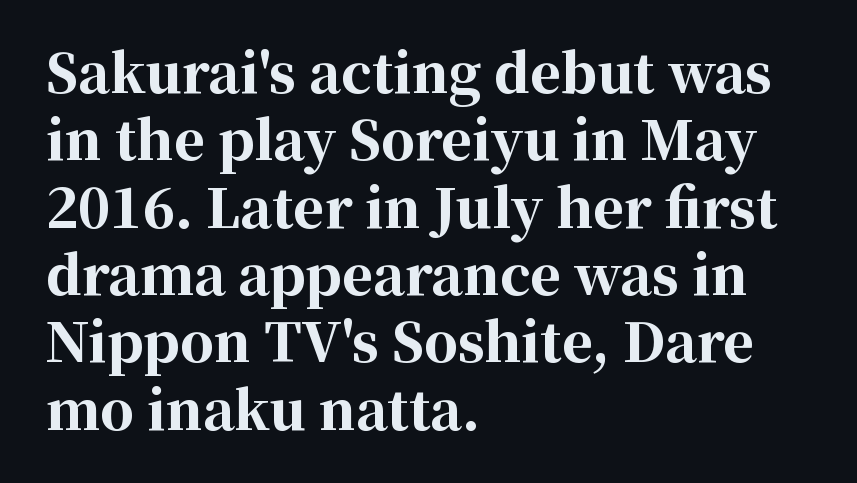
{"serif": "yes", "italic": "no", "bold": "yes", "weight": "bold", "width": "normal", "stroke_contrast": "high", "x_height": "medium", "monospaced": "no", "underline": "no", "align": "left", "line_spacing": "normal", "line_spacing_ratio": 1.27, "letter_spacing": "normal", "letter_spacing_em": 0.0, "glyph_px": 53}
